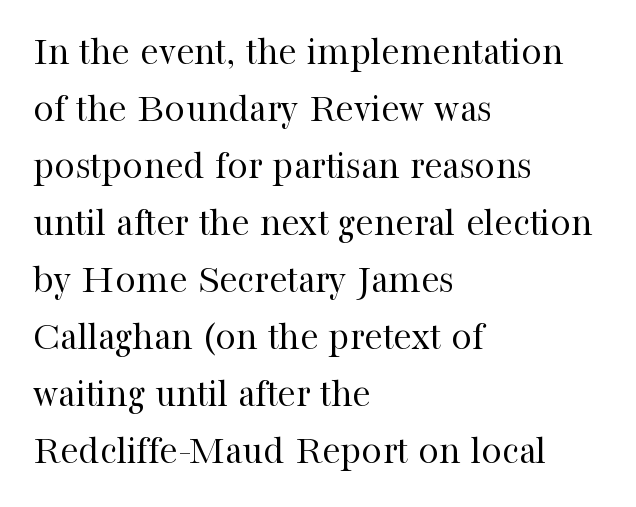
{"serif": "yes", "italic": "no", "bold": "no", "weight": "regular", "width": "normal", "stroke_contrast": "high", "x_height": "medium", "monospaced": "no", "underline": "no", "align": "left", "line_spacing": "normal", "line_spacing_ratio": 1.39, "letter_spacing": "normal", "letter_spacing_em": 0.0, "glyph_px": 41}
